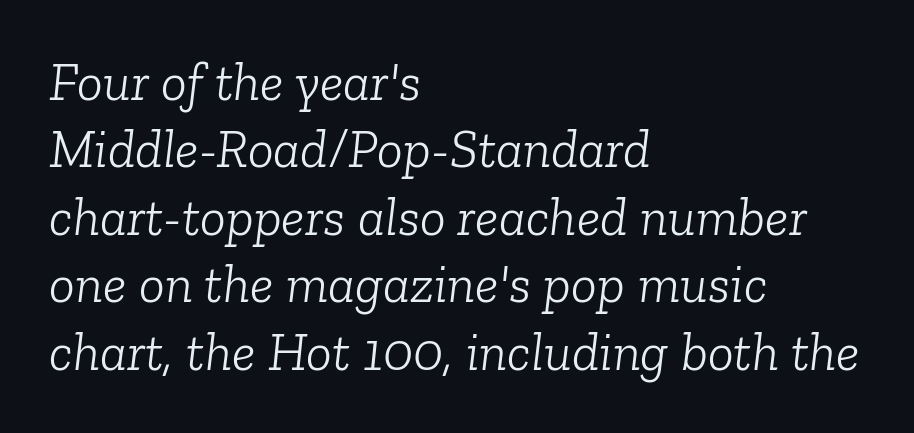
The image shows 54 px light serif type, italic (leaning right); set left-aligned, normal line spacing (1.25x), normal letter spacing, not underlined; low stroke contrast and a medium x-height.
